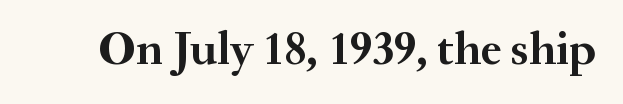
Here the glyphs are tracked normally, forming tight word shapes. The glyphs in this specimen are seriffed. Thick stems and heavy bowls — unmistakably bold. Varying glyph widths throughout — classic text-font behaviour.
